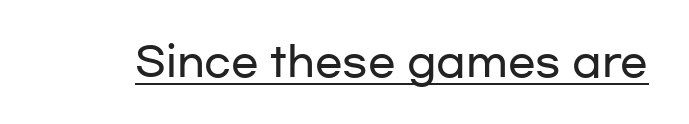
The image shows 41 px wide sans-serif type, upright; set normal letter spacing, underlined; low stroke contrast and a medium x-height.
